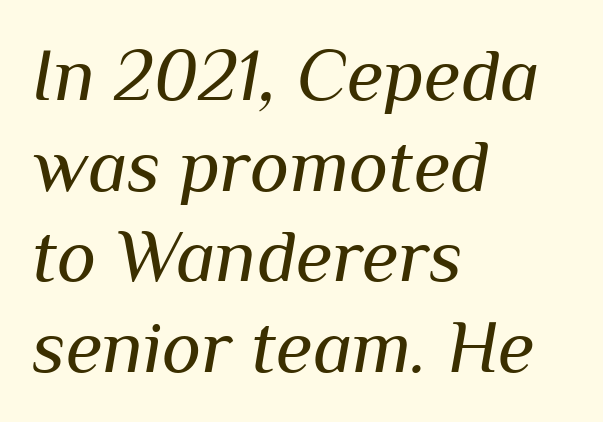
Q: Is the text bold? A: No.
Q: Is the text italic (slanted)? A: Yes, it leans right by about 10 degrees.
Q: Is the text underlined? A: No.
Q: How is the paragraph aligned? A: Left-aligned.
Q: Is the spacing between letters normal or unusually wide? A: Normal.
Q: Width (condensed, normal, or wide)? A: Normal.
Q: Stroke contrast? A: Medium.
Q: x-height? A: Medium.
Q: Monospaced? A: No.
